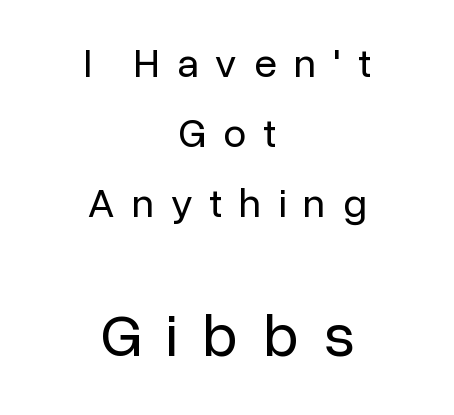
Designer's note — italics off, roman on. This layout puts the modest block above and the oversized block below. The strip under each line holds only bare page. The typeface chosen for these lines omits serifs. The typesetting does not lean heavy: it is not bold.
